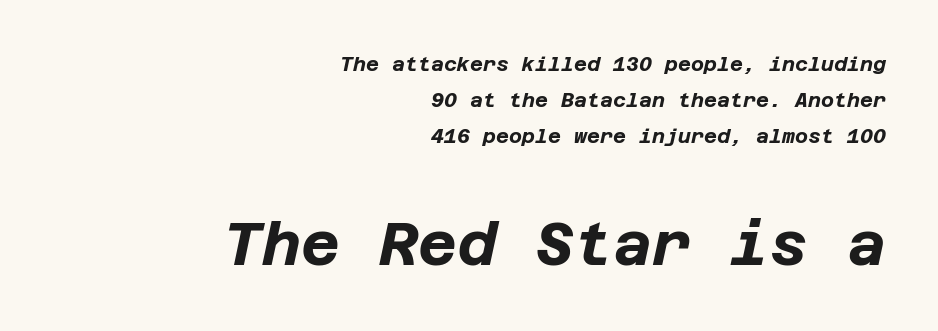
{"italic": "yes", "lean": "right", "slant_degrees": 12, "bold": "yes", "weight": "bold", "width": "normal", "stroke_contrast": "low", "x_height": "large", "underline": "no", "align": "right", "line_spacing_ratio": 1.8, "letter_spacing": "normal", "letter_spacing_em": 0.0, "larger_block": "second", "size_ratio": 3.0, "glyph_px": 60}
